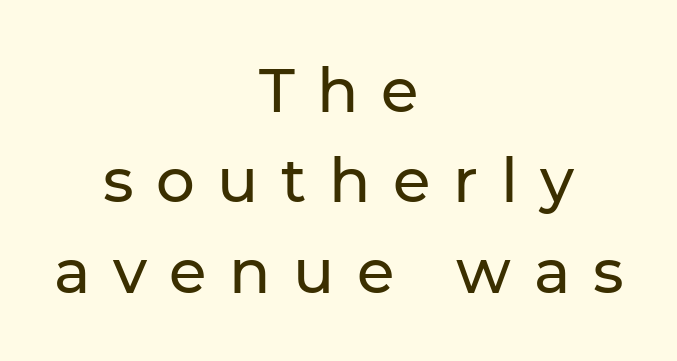
{"serif": "no", "italic": "no", "width": "normal", "stroke_contrast": "low", "x_height": "medium", "monospaced": "no", "underline": "no", "align": "center", "line_spacing": "normal", "line_spacing_ratio": 1.48, "letter_spacing": "wide", "letter_spacing_em": 0.37, "glyph_px": 61}
